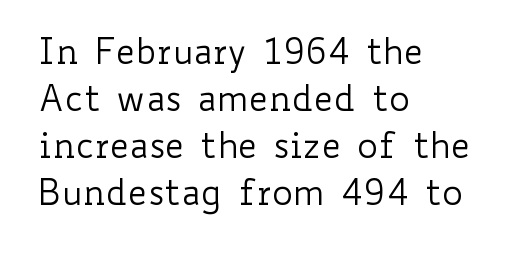
{"italic": "no", "bold": "no", "weight": "regular", "width": "wide", "stroke_contrast": "low", "x_height": "small", "monospaced": "no", "underline": "no", "align": "left", "line_spacing": "normal", "line_spacing_ratio": 1.34, "letter_spacing": "normal", "letter_spacing_em": 0.0, "glyph_px": 35}
